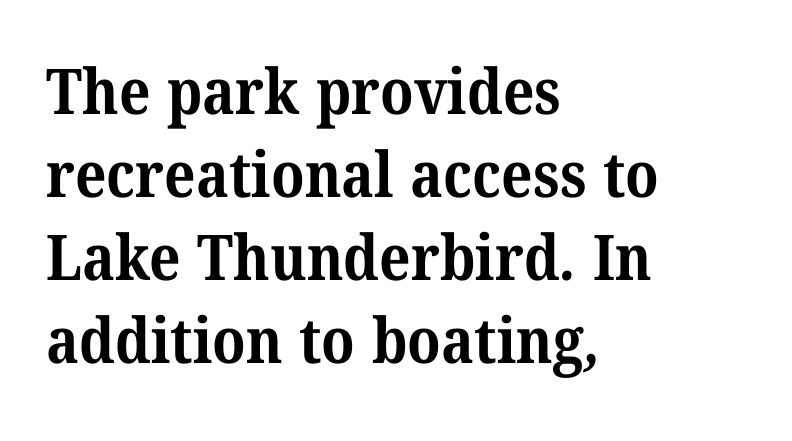
The image shows 63 px bold serif type; set left-aligned, normal line spacing (1.32x), normal letter spacing, not underlined; medium stroke contrast and a medium x-height.
